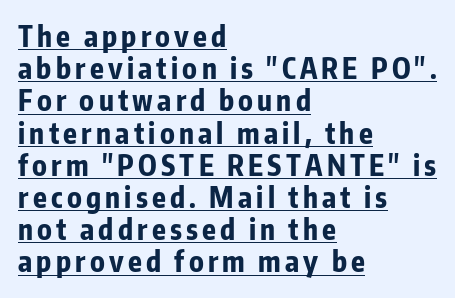
The image shows 28 px bold, condensed sans-serif type, upright; set left-aligned, tight line spacing (1.15x), underlined; low stroke contrast and a medium x-height.
